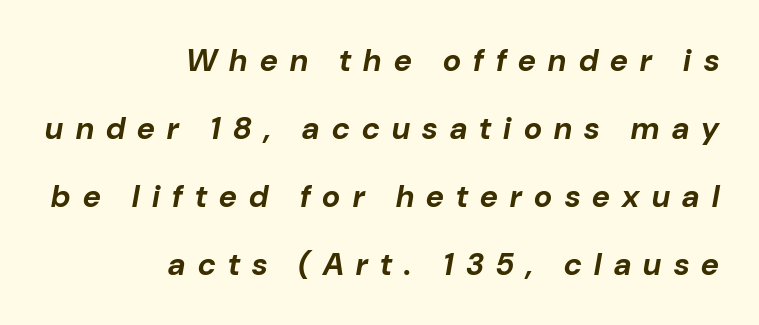
{"italic": "yes", "lean": "right", "slant_degrees": 10, "bold": "yes", "weight": "bold", "width": "normal", "stroke_contrast": "low", "x_height": "medium", "monospaced": "no", "underline": "no", "align": "right", "line_spacing": "loose", "line_spacing_ratio": 2.19, "letter_spacing": "wide", "letter_spacing_em": 0.4, "glyph_px": 31}
